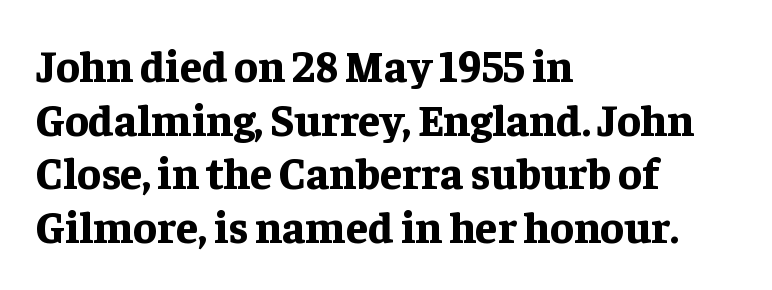
Q: Is the text bold? A: Yes.
Q: Is the text italic (slanted)? A: No, it is upright.
Q: Is the typeface a serif or a sans-serif typeface? A: Serif.
Q: Is the text underlined? A: No.
Q: How is the paragraph aligned? A: Left-aligned.
Q: Is the spacing between letters normal or unusually wide? A: Normal.
Q: Width (condensed, normal, or wide)? A: Normal.
Q: Stroke contrast? A: Low.
Q: x-height? A: Medium.
Q: Monospaced? A: No.
